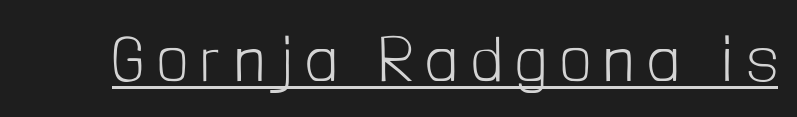
{"serif": "no", "italic": "no", "bold": "no", "weight": "light", "width": "condensed", "stroke_contrast": "low", "x_height": "medium", "monospaced": "no", "underline": "yes", "letter_spacing": "wide", "letter_spacing_em": 0.23, "glyph_px": 64}
